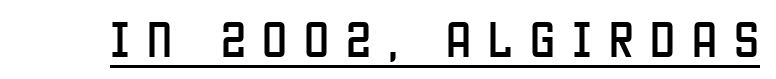
The image shows 40 px condensed sans-serif type, upright; set unusually wide letter spacing (+0.42 em), underlined; low stroke contrast and a large x-height.
